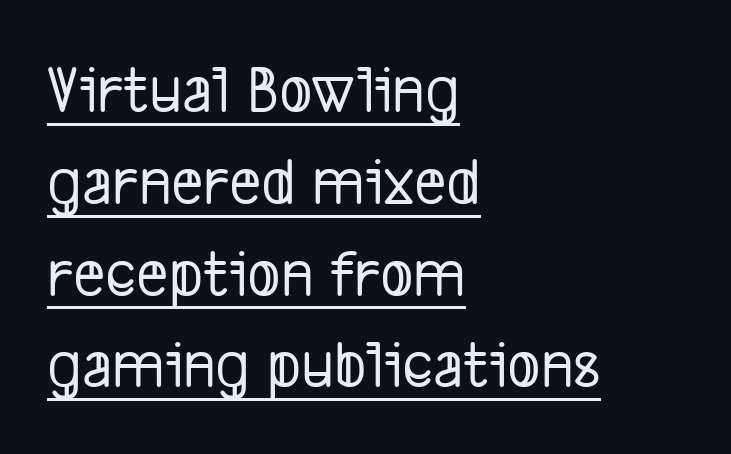
The image shows 69 px condensed sans-serif type; set left-aligned, normal line spacing (1.33x), normal letter spacing, underlined; low stroke contrast and a medium x-height.
